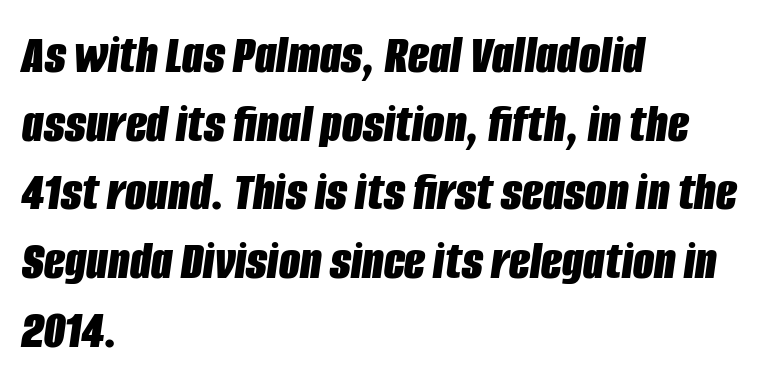
Looks like regular typesetting: each glyph gets only the width it needs. Quick note: underline off. Pretty heavy lettering here — definitely bold. In terms of letterspacing, this is plain default setting. This sample uses an oblique cut, with every glyph tilted off the vertical. Baseline-to-baseline distance is the conventional proportion of letter height.
